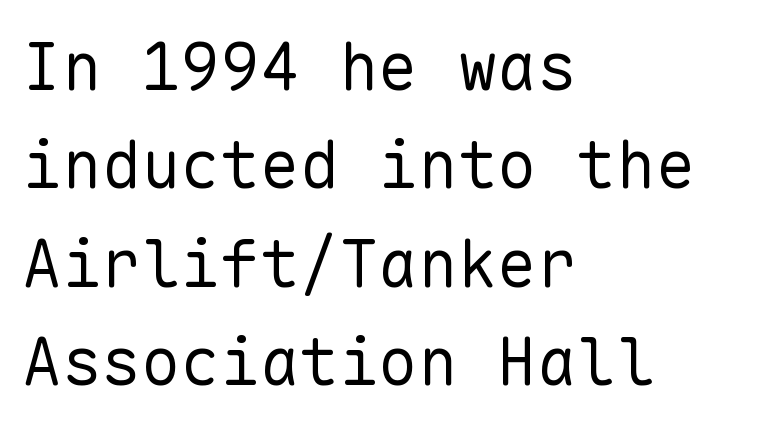
Students, observe: this is what conventionally led text looks like. The letters sit at their default tracking, neither squeezed nor spread. Think standard paragraph weight, or any step lighter than that. Underlining? Definitely not there.
